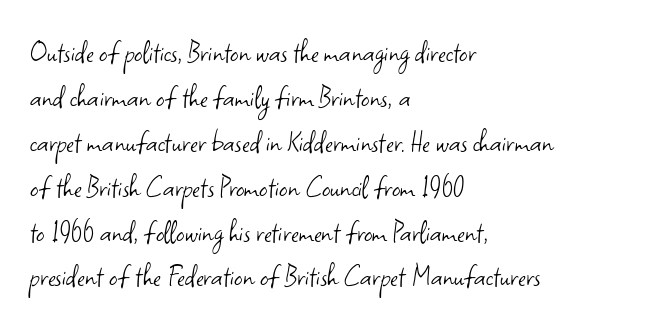
Each new line begins a customary step beneath the previous one. Students, note that the glyphs here touch the page at normal intervals. Letters rest on an invisible, unmarked baseline. No chunkiness to these letters — they're not bold.
